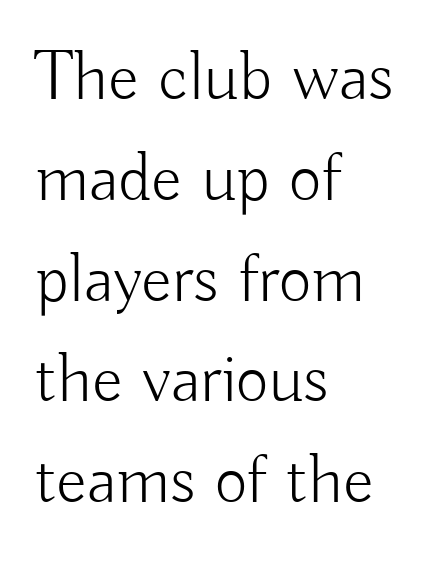
{"serif": "no", "italic": "no", "bold": "no", "weight": "light", "width": "normal", "stroke_contrast": "low", "x_height": "small", "monospaced": "no", "underline": "no", "align": "left", "line_spacing": "normal", "line_spacing_ratio": 1.42, "letter_spacing": "normal", "letter_spacing_em": 0.0, "glyph_px": 71}
